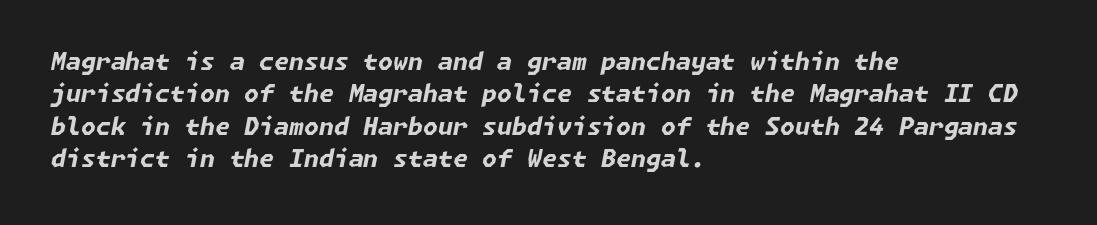
{"italic": "yes", "lean": "right", "slant_degrees": 11, "bold": "yes", "underline": "no", "align": "left", "line_spacing": "normal", "line_spacing_ratio": 1.35, "letter_spacing": "normal", "letter_spacing_em": 0.0, "glyph_px": 24}
